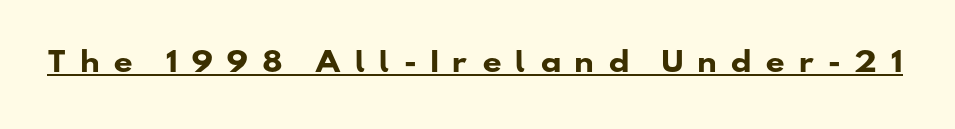
Somebody hit Ctrl+U on this one — the words are underlined. Does the weight exceed regular? Yes, all the way to bold. Observe the wide spacing: letters keep a clear distance from each other.
